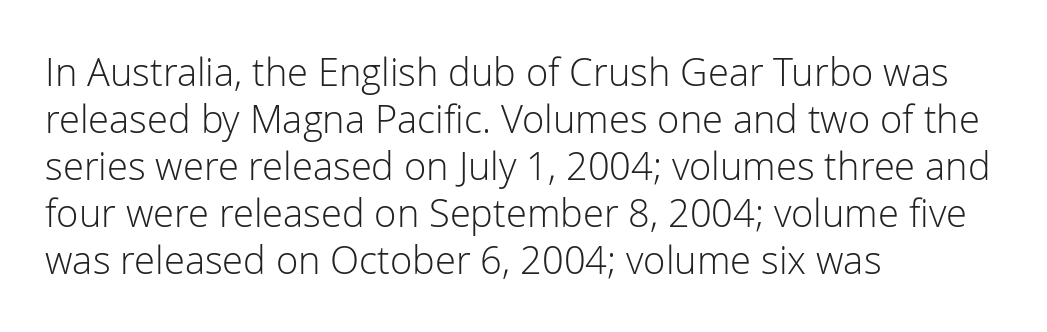
The image shows 38 px light sans-serif type, upright; set left-aligned, line spacing 1.24x, normal letter spacing, not underlined; low stroke contrast and a medium x-height.
